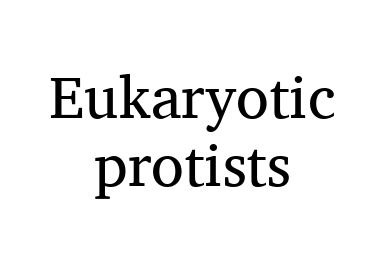
{"serif": "yes", "italic": "no", "bold": "no", "weight": "regular", "width": "normal", "stroke_contrast": "medium", "x_height": "medium", "monospaced": "no", "underline": "no", "align": "center", "line_spacing": "tight", "line_spacing_ratio": 1.13, "letter_spacing": "normal", "letter_spacing_em": 0.0, "glyph_px": 60}
